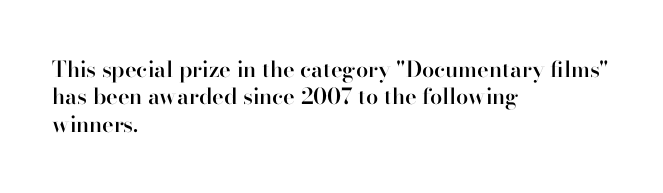
Q: Is the text bold? A: Semi-bold.
Q: Is the text italic (slanted)? A: No, it is upright.
Q: Is the text underlined? A: No.
Q: How is the paragraph aligned? A: Left-aligned.
Q: Is the spacing between letters normal or unusually wide? A: Normal.
Q: Is the spacing between lines tight, normal or loose? A: Normal.
